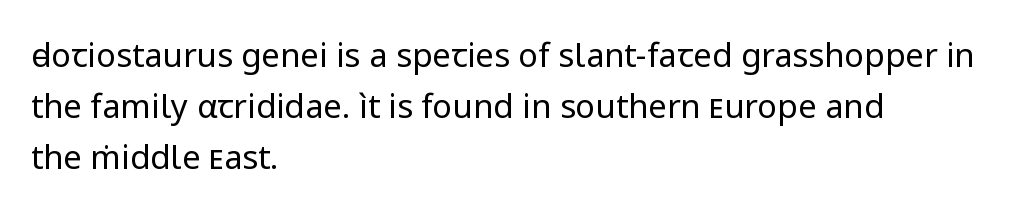
The lines sit at an ordinary, default distance from one another. The strip under each line holds only bare page. The type sits square on the baseline with zero lean. The typeface chosen for these lines omits serifs. The paragraph shown leans on its left margin. You could call the tracking neutral — neither tight nor loose.
